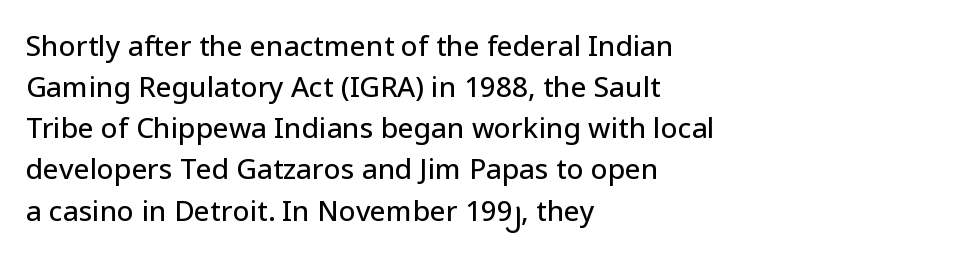
In terms of letterform style, serifs are entirely absent. This sample has the flowing, uneven cadence of proportional lettering. Ascenders rise straight up at ninety degrees. In terms of leading, this rendering sits right in the middle. Lines of text with bare space underneath.
